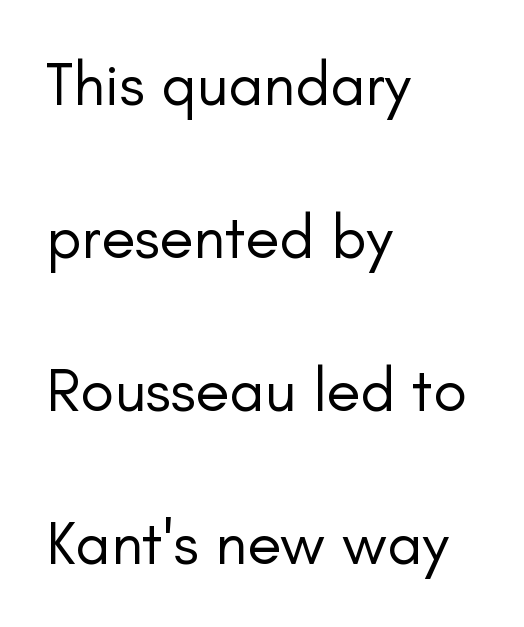
{"serif": "no", "italic": "no", "bold": "no", "weight": "regular", "width": "normal", "stroke_contrast": "low", "x_height": "small", "monospaced": "no", "underline": "no", "align": "left", "line_spacing": "loose", "line_spacing_ratio": 2.47, "letter_spacing": "normal", "letter_spacing_em": 0.0, "glyph_px": 62}
